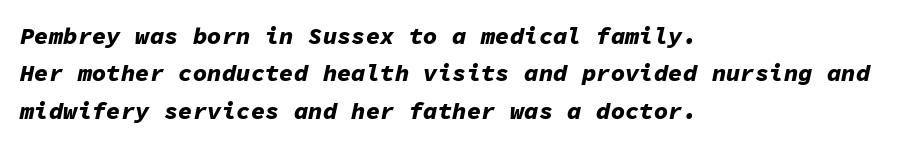
Q: Is the text bold? A: Yes.
Q: Is the text italic (slanted)? A: Yes, it leans right by about 11 degrees.
Q: Is the text underlined? A: No.
Q: How is the paragraph aligned? A: Left-aligned.
Q: Is the spacing between letters normal or unusually wide? A: Normal.
Q: Is the spacing between lines tight, normal or loose? A: Normal.
